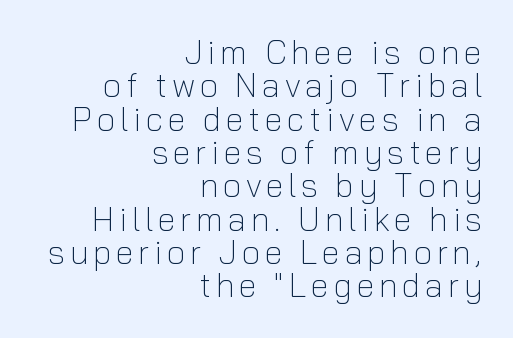
The image shows 33 px light sans-serif type, upright; set right-aligned, tight line spacing (1.01x), not underlined; low stroke contrast and a medium x-height.
